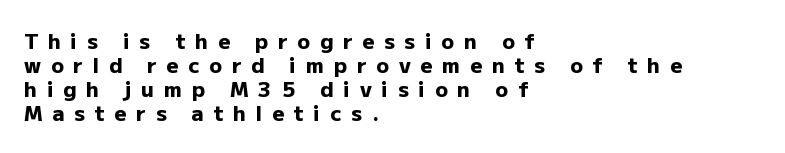
Q: Is the text bold? A: Yes.
Q: Is the text italic (slanted)? A: No, it is upright.
Q: Is the text underlined? A: No.
Q: How is the paragraph aligned? A: Left-aligned.
Q: Is the spacing between letters normal or unusually wide? A: Unusually wide.
Q: Is the spacing between lines tight, normal or loose? A: Tight.
